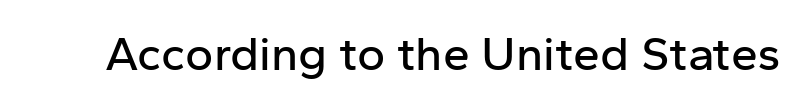
The image shows 48 px sans-serif type, upright; set normal letter spacing, not underlined; low stroke contrast and a medium x-height.
